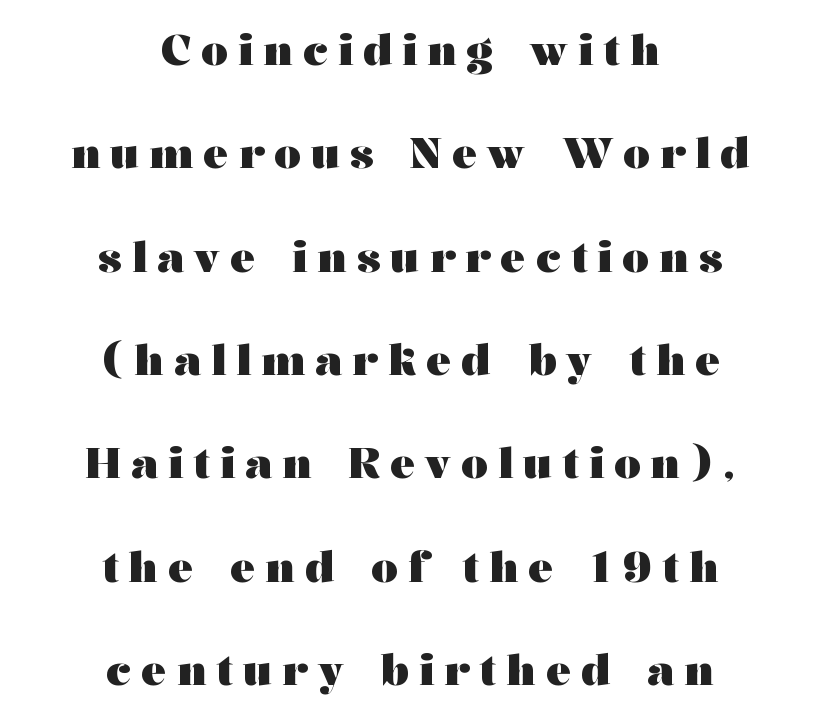
Q: Is the text bold? A: Yes.
Q: Is the text italic (slanted)? A: No, it is upright.
Q: Is the typeface a serif or a sans-serif typeface? A: Serif.
Q: Is the text underlined? A: No.
Q: How is the paragraph aligned? A: Centered.
Q: Is the spacing between letters normal or unusually wide? A: Unusually wide.
Q: Is the spacing between lines tight, normal or loose? A: Loose.
Q: Width (condensed, normal, or wide)? A: Wide.
Q: Stroke contrast? A: Medium.
Q: x-height? A: Medium.
Q: Monospaced? A: No.
